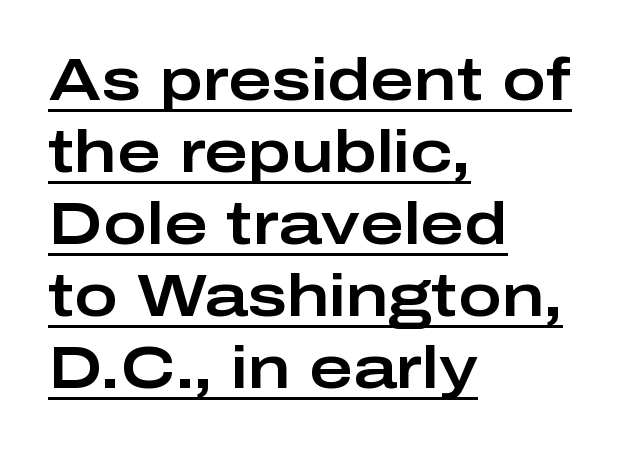
The image shows 59 px wide sans-serif type, upright; set left-aligned, line spacing 1.22x, normal letter spacing, underlined; low stroke contrast and a medium x-height.
